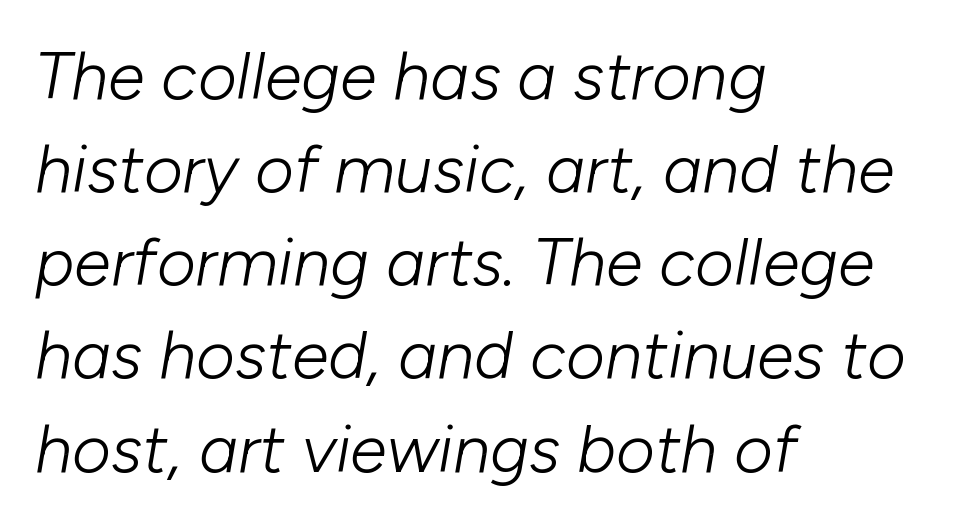
The image shows 67 px light type, italic (leaning right); set left-aligned, normal line spacing (1.39x), normal letter spacing, not underlined; low stroke contrast and a medium x-height.
